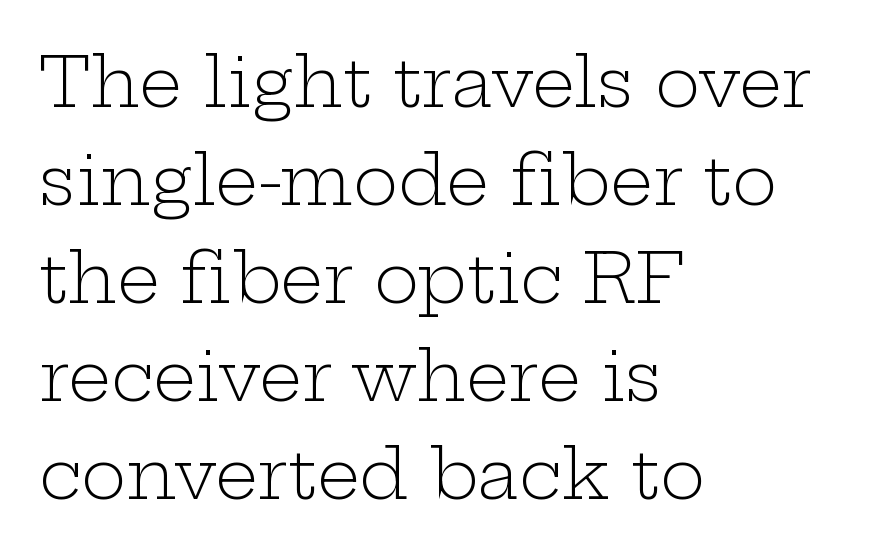
Spacing between characters is what you'd get straight out of the box. Summary of weight: not heavy and not bold. Each new line begins a customary step beneath the previous one. The zone under the glyphs is completely vacant. The letters stand straight up with perfectly vertical stems.
